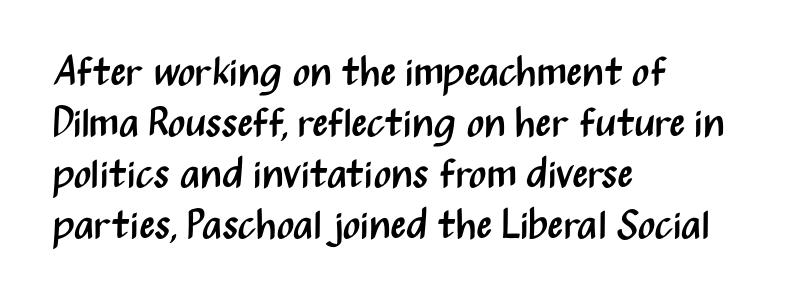
The image shows 41 px regular-weight, condensed sans-serif type, upright; set left-aligned, line spacing 1.24x, normal letter spacing, not underlined; medium stroke contrast and a medium x-height.
